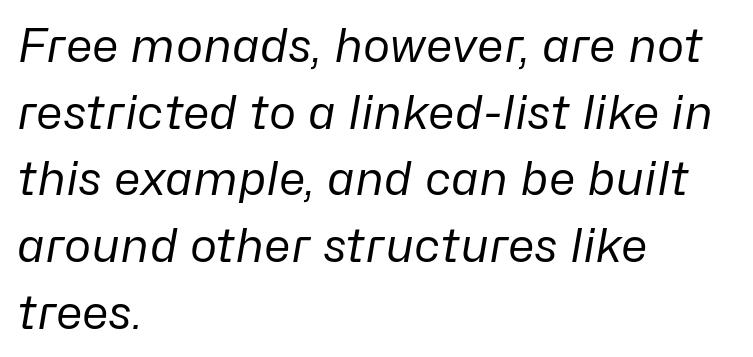
Q: Is the text bold? A: No.
Q: Is the text italic (slanted)? A: Yes, it leans right by about 10 degrees.
Q: Is the text underlined? A: No.
Q: How is the paragraph aligned? A: Left-aligned.
Q: Is the spacing between letters normal or unusually wide? A: Normal.
Q: Is the spacing between lines tight, normal or loose? A: Normal.
Q: Width (condensed, normal, or wide)? A: Normal.
Q: Stroke contrast? A: Low.
Q: x-height? A: Medium.
Q: Monospaced? A: No.
